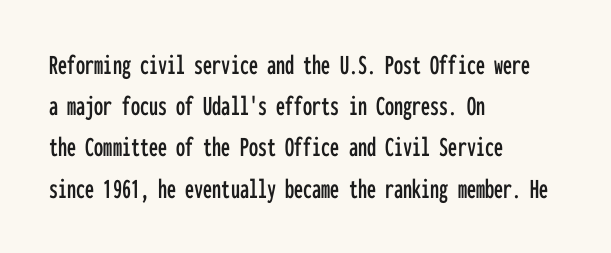
{"serif": "no", "italic": "no", "width": "condensed", "stroke_contrast": "low", "x_height": "medium", "monospaced": "yes", "underline": "no", "align": "left", "line_spacing": "normal", "line_spacing_ratio": 1.42, "letter_spacing": "normal", "letter_spacing_em": 0.0, "glyph_px": 29}
